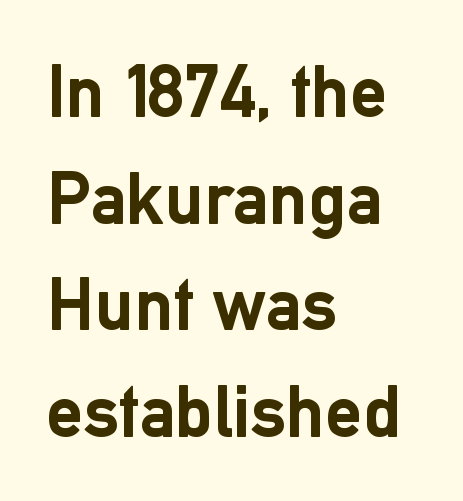
The image shows 74 px semibold sans-serif type, upright; set left-aligned, normal line spacing (1.44x), normal letter spacing, not underlined; low stroke contrast and a medium x-height.
